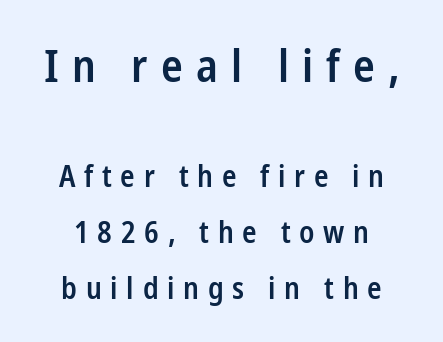
Q: Is the text bold? A: Semi-bold.
Q: Is the text italic (slanted)? A: No, it is upright.
Q: Is the typeface a serif or a sans-serif typeface? A: Sans-serif.
Q: Is the text underlined? A: No.
Q: Is the spacing between letters normal or unusually wide? A: Unusually wide.
Q: Which block of text is set in a larger size, the first (top) or the second (bottom)? A: The first (top) one.
Q: Width (condensed, normal, or wide)? A: Condensed.
Q: Stroke contrast? A: Low.
Q: x-height? A: Medium.
Q: Monospaced? A: No.
